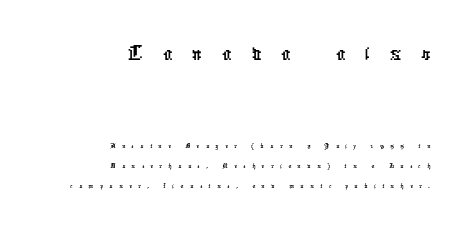
The image shows 46 px condensed sans-serif type; set right-aligned, normal line spacing (1.35x), unusually wide letter spacing (+0.43 em), not underlined; the first (top) block is 3.07x larger; low stroke contrast and a medium x-height.
